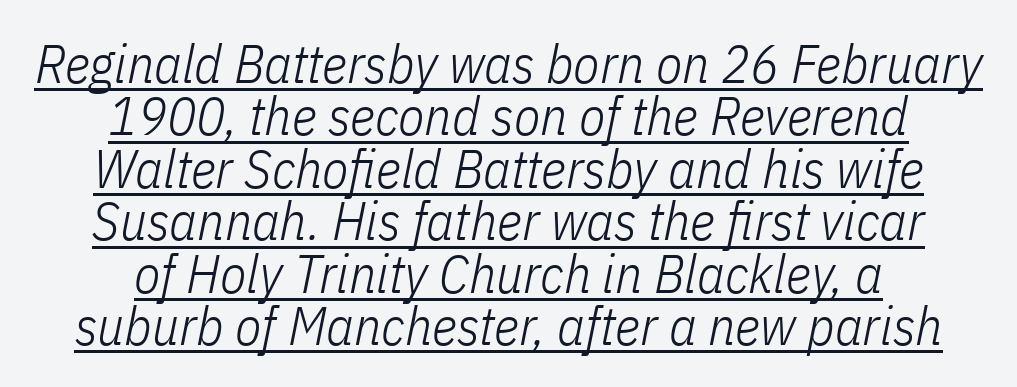
Q: Is the text bold? A: No.
Q: Is the text italic (slanted)? A: Yes, it leans right by about 11 degrees.
Q: Is the text underlined? A: Yes.
Q: How is the paragraph aligned? A: Centered.
Q: Is the spacing between letters normal or unusually wide? A: Normal.
Q: Is the spacing between lines tight, normal or loose? A: Tight.
Q: Width (condensed, normal, or wide)? A: Condensed.
Q: Stroke contrast? A: Low.
Q: x-height? A: Medium.
Q: Monospaced? A: No.
